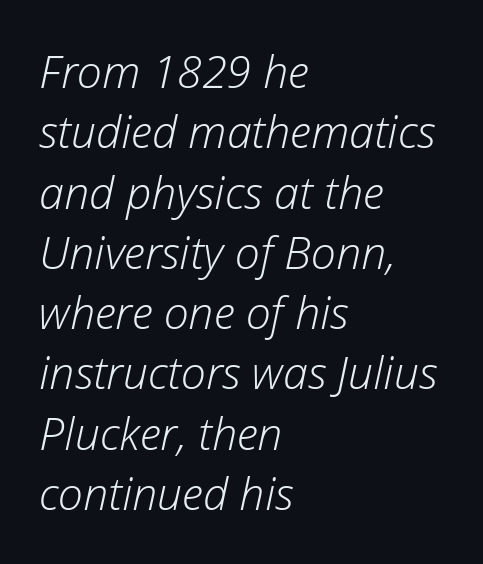
Q: Is the text bold? A: No.
Q: Is the text italic (slanted)? A: Yes, it leans right by about 12 degrees.
Q: Is the text underlined? A: No.
Q: How is the paragraph aligned? A: Left-aligned.
Q: Is the spacing between letters normal or unusually wide? A: Normal.
Q: Is the spacing between lines tight, normal or loose? A: Normal.
Q: Width (condensed, normal, or wide)? A: Normal.
Q: Stroke contrast? A: Low.
Q: x-height? A: Medium.
Q: Monospaced? A: No.
